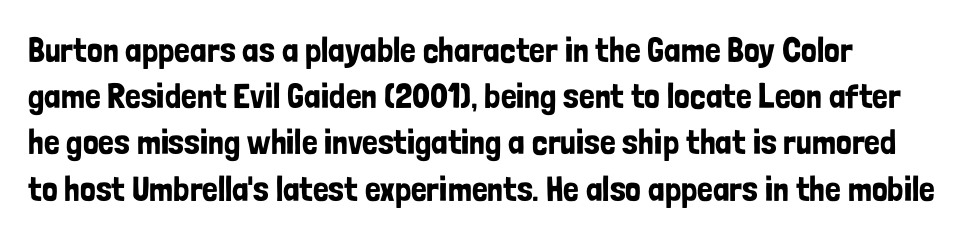
Think of a printed novel: that variable character pitch is what you see here. Typeset ragged right — the left edge is the straight one. Lines of text with bare space underneath. In terms of letterspacing, this is plain default setting. This sample keeps an unexceptional amount of space between lines.
